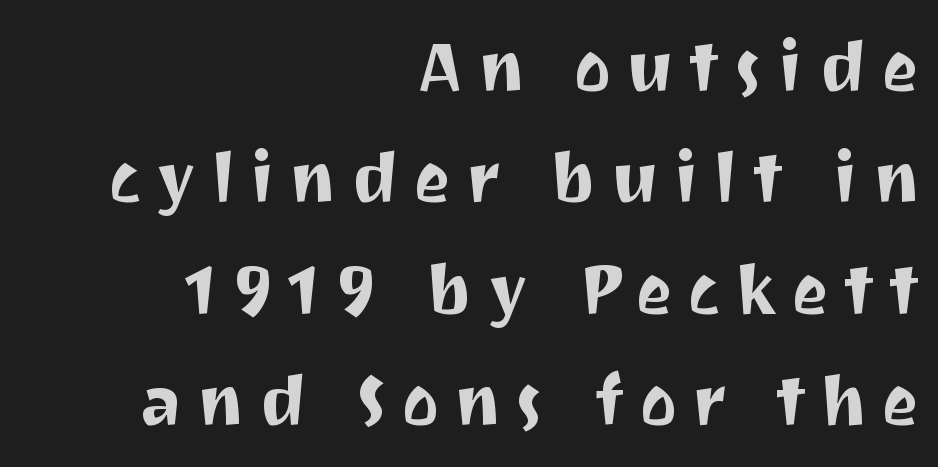
The rendering uses natural spacing where letterforms have individual widths. How are the letters spaced? Widely, with obvious added tracking. Normally led — the rows are evenly, conventionally spaced. Check the space under the baseline: it is left empty.
